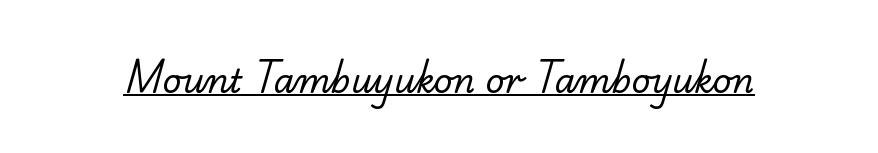
The image shows 33 px regular-weight type; set normal letter spacing, underlined; low stroke contrast and a small x-height.
